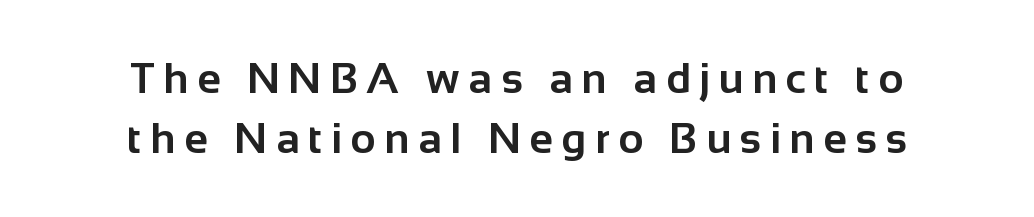
No italicization has been applied; the sample stays upright. Note the varied advance widths — an 'i' is clearly narrower than an 'm'. This sample keeps an unexceptional amount of space between lines. Bare-footed words on every line.
